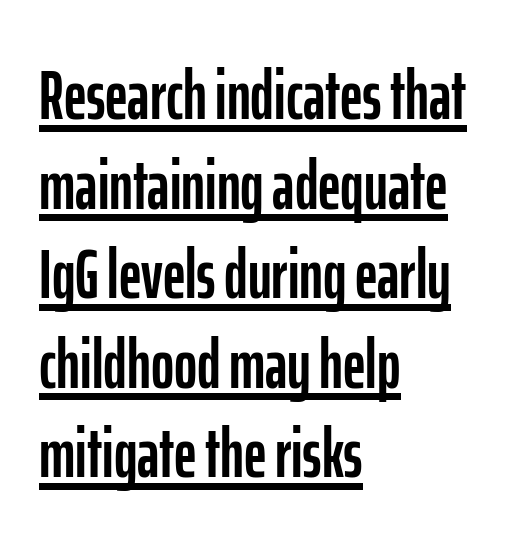
The image shows 70 px condensed sans-serif type, upright; set left-aligned, normal line spacing (1.28x), normal letter spacing, underlined; low stroke contrast and a medium x-height.
